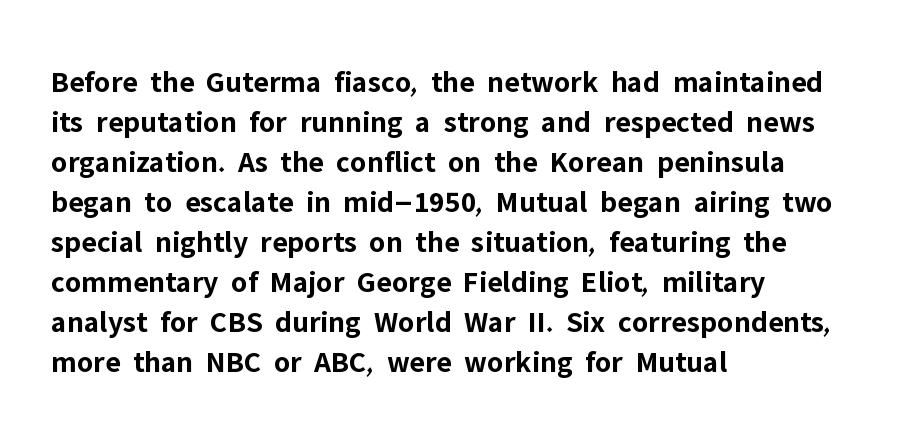
Q: Is the text bold? A: Yes.
Q: Is the text italic (slanted)? A: No, it is upright.
Q: Is the typeface a serif or a sans-serif typeface? A: Sans-serif.
Q: Is the text underlined? A: No.
Q: How is the paragraph aligned? A: Left-aligned.
Q: Is the spacing between letters normal or unusually wide? A: Normal.
Q: Is the spacing between lines tight, normal or loose? A: Normal.
Q: Width (condensed, normal, or wide)? A: Normal.
Q: Stroke contrast? A: Low.
Q: x-height? A: Medium.
Q: Monospaced? A: No.
